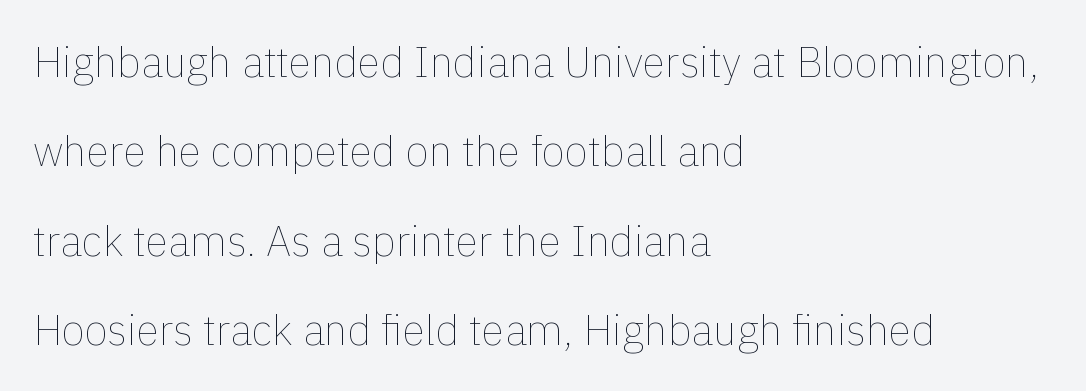
The image shows 42 px thin type, upright; set left-aligned, loose line spacing (2.13x), normal letter spacing, not underlined; a medium x-height.
